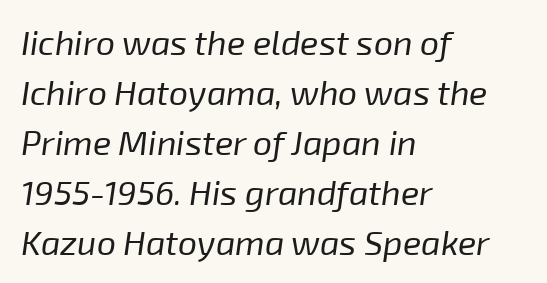
Proportional: the letters do not fall into vertical columns. Yep, that's italic — everything's leaning. Interline gaps are of average width in this sample. You could call the tracking neutral — neither tight nor loose. Rule under the text: the space is simply empty. The setting favours the left margin, as ordinary paragraphs usually do.
